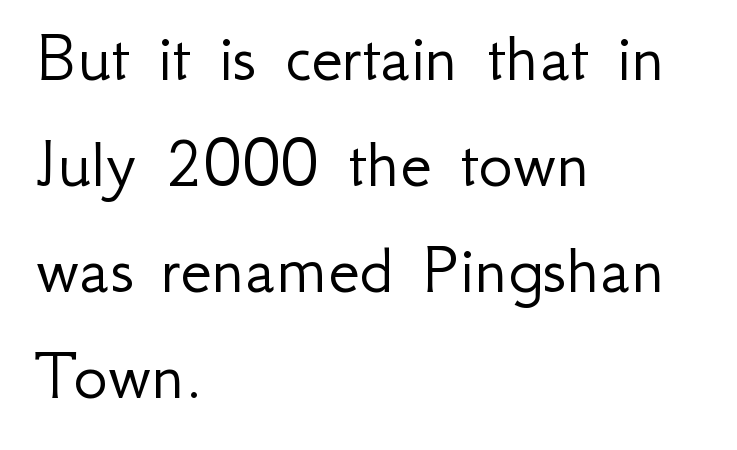
The image shows 72 px light sans-serif type, upright; set left-aligned, normal line spacing (1.47x), normal letter spacing, not underlined; low stroke contrast and a small x-height.
